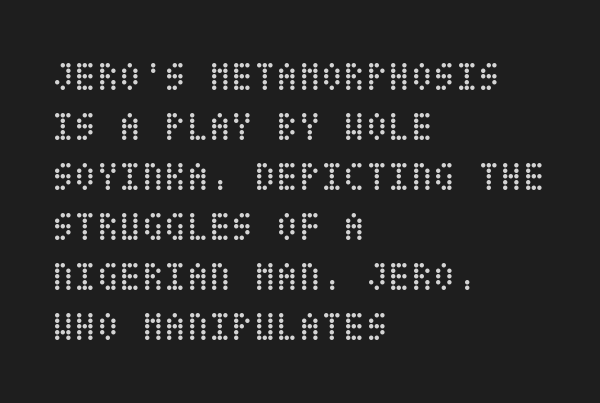
Q: Is the text bold? A: No.
Q: Is the text italic (slanted)? A: No, it is upright.
Q: Is the text underlined? A: No.
Q: How is the paragraph aligned? A: Left-aligned.
Q: Is the spacing between letters normal or unusually wide? A: Normal.
Q: Width (condensed, normal, or wide)? A: Condensed.
Q: Stroke contrast? A: Low.
Q: x-height? A: Large.
